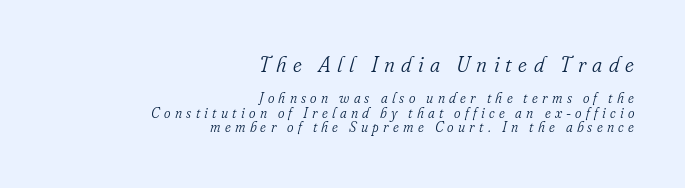
The image shows 21 px text type, italic (leaning right); set right-aligned, tight line spacing (1.03x), unusually wide letter spacing (+0.3 em), not underlined; the first (top) block is 1.5x larger.
